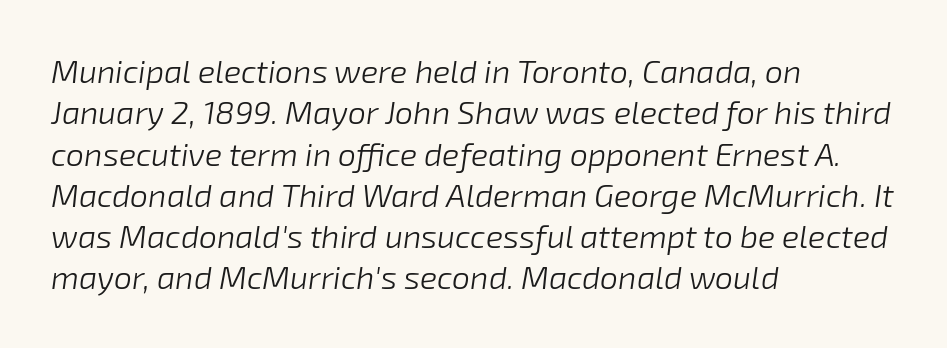
Stroke mass is kept to a normal reading level or below. Letter spacing: default. Rendered with sloped, italic letterforms. Here the designer chose a conventional face with non-uniform glyph widths. The lines are quadded left. Bare-footed words on every line.
